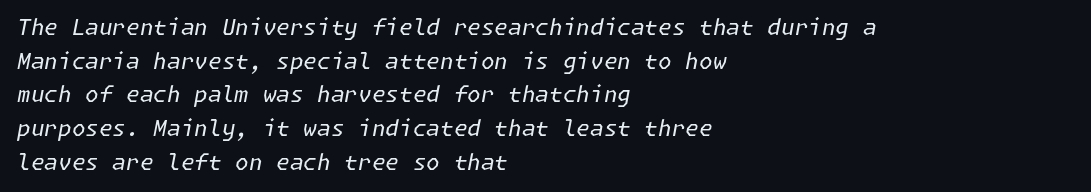
{"italic": "yes", "lean": "right", "slant_degrees": 11, "bold": "no", "underline": "no", "align": "left", "line_spacing": "normal", "line_spacing_ratio": 1.53, "letter_spacing": "normal", "letter_spacing_em": 0.0, "glyph_px": 22}
